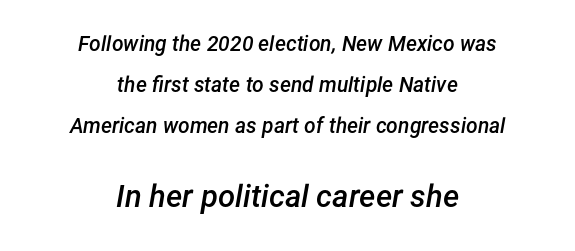
{"italic": "yes", "lean": "right", "slant_degrees": 12, "bold": "semi", "weight": "semibold", "width": "normal", "stroke_contrast": "low", "x_height": "medium", "monospaced": "no", "underline": "no", "align": "center", "line_spacing": "loose", "line_spacing_ratio": 1.96, "letter_spacing": "normal", "letter_spacing_em": 0.0, "larger_block": "second", "size_ratio": 1.48, "glyph_px": 31}
